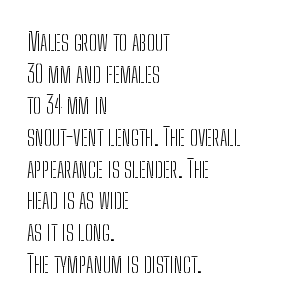
Leftover space on each line is placed entirely after the last word. The typesetting does not lean heavy: it is not bold. Honestly, the letter spacing is just normal — you wouldn't notice it. Underline: absent. If you drew a line through each stem, it would be perfectly vertical.
